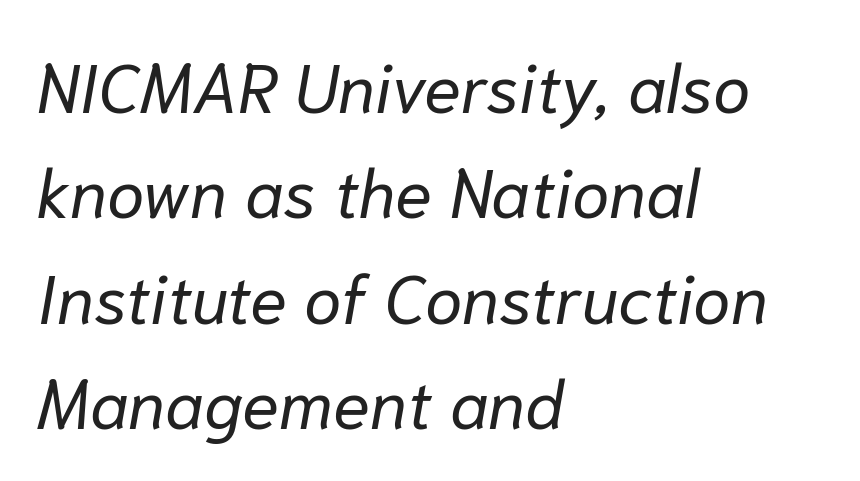
{"italic": "yes", "lean": "right", "slant_degrees": 10, "bold": "no", "weight": "regular", "width": "normal", "stroke_contrast": "low", "x_height": "medium", "monospaced": "no", "underline": "no", "align": "left", "line_spacing": "normal", "line_spacing_ratio": 1.55, "letter_spacing": "normal", "letter_spacing_em": 0.0, "glyph_px": 68}
